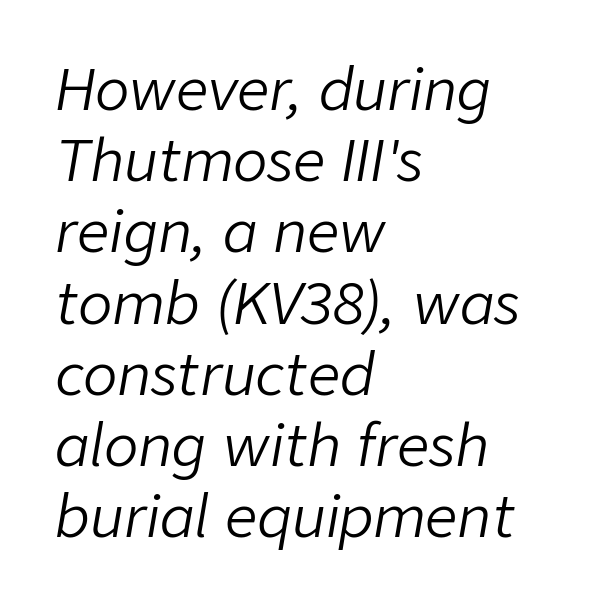
Anything drawn beneath the words? Only blank space. The letters look calm and open, with moderate or lighter stems. Is this a fixed-width face? No — the glyphs have proportional, varying widths. What stands out about the letter spacing? Nothing — it is the standard amount.
